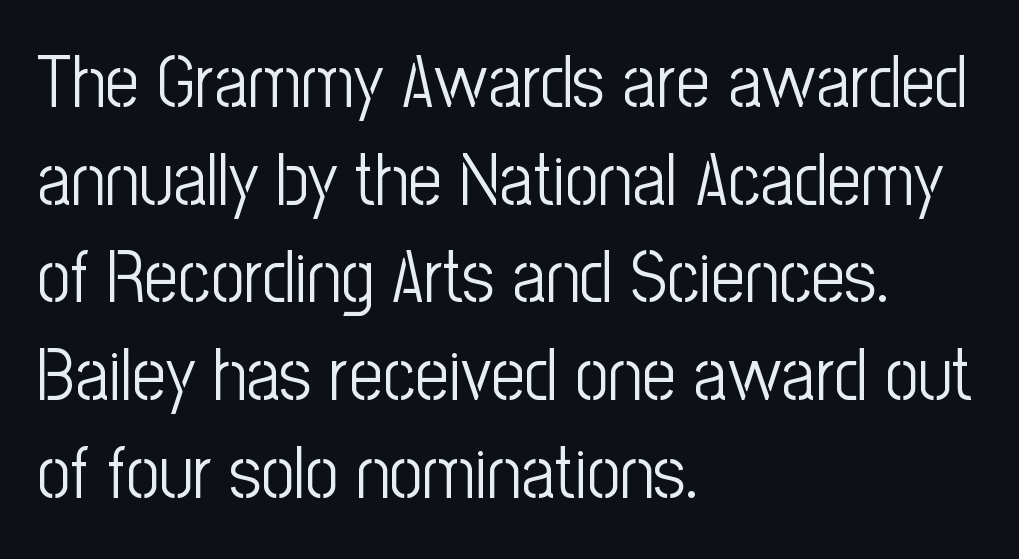
Q: Is the text bold? A: No.
Q: Is the text italic (slanted)? A: No, it is upright.
Q: Is the typeface a serif or a sans-serif typeface? A: Sans-serif.
Q: Is the text underlined? A: No.
Q: How is the paragraph aligned? A: Left-aligned.
Q: Is the spacing between letters normal or unusually wide? A: Normal.
Q: Is the spacing between lines tight, normal or loose? A: Normal.
Q: Width (condensed, normal, or wide)? A: Condensed.
Q: Stroke contrast? A: Low.
Q: x-height? A: Medium.
Q: Monospaced? A: No.
